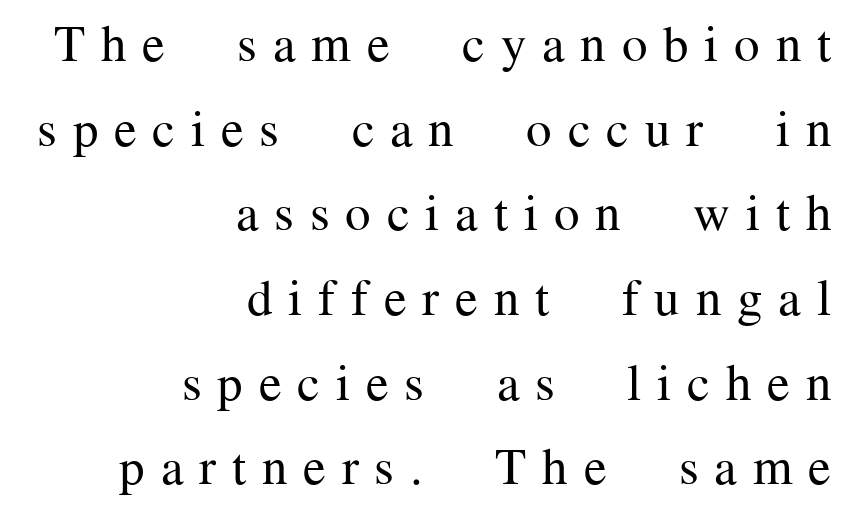
{"serif": "yes", "italic": "no", "bold": "no", "weight": "regular", "width": "normal", "stroke_contrast": "medium", "x_height": "medium", "monospaced": "no", "underline": "no", "align": "right", "line_spacing": "normal", "line_spacing_ratio": 1.66, "letter_spacing": "wide", "letter_spacing_em": 0.31, "glyph_px": 51}
